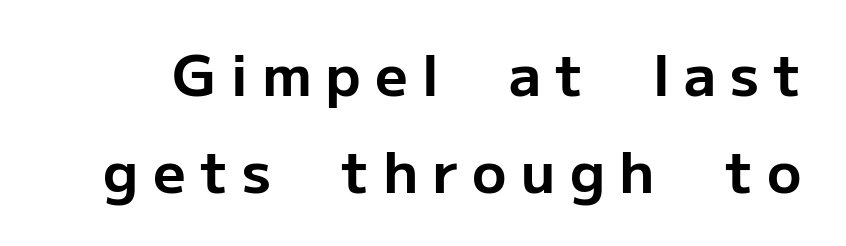
Varying glyph widths throughout — classic text-font behaviour. Descender tails drop into unmarked territory. Italic? Not at all — the glyphs are vertical. The font is running at its bold setting. Here the glyphs are tracked loosely, breaking word shapes into spaced letters.
